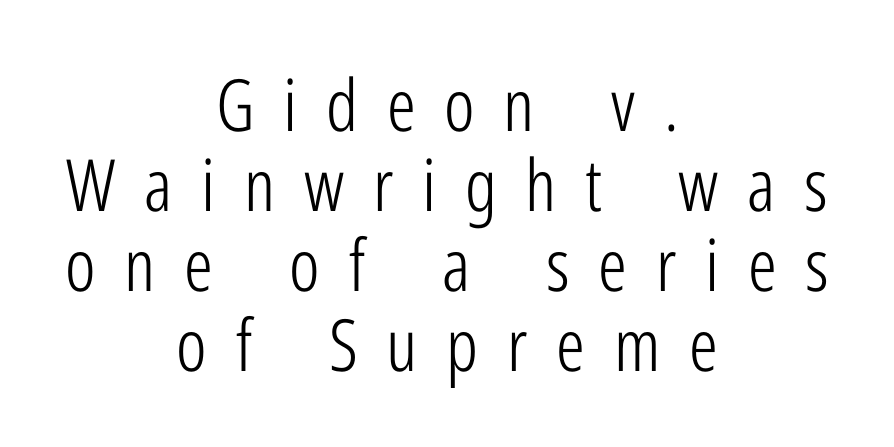
Q: Is the text bold? A: No.
Q: Is the text italic (slanted)? A: No, it is upright.
Q: Is the typeface a serif or a sans-serif typeface? A: Sans-serif.
Q: Is the text underlined? A: No.
Q: How is the paragraph aligned? A: Centered.
Q: Is the spacing between letters normal or unusually wide? A: Unusually wide.
Q: Is the spacing between lines tight, normal or loose? A: Tight.
Q: Width (condensed, normal, or wide)? A: Condensed.
Q: Stroke contrast? A: Low.
Q: x-height? A: Medium.
Q: Monospaced? A: No.
